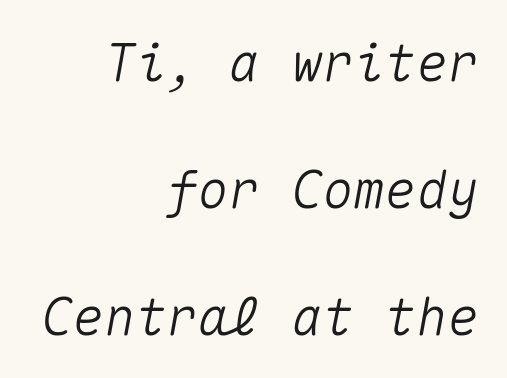
Compared with typical paragraphs, the rows here are farther apart. This sample has the even, mechanical cadence of fixed-width lettering. Characters are canted at an angle relative to the baseline's perpendicular. In CSS terms this would be text-align: right.
